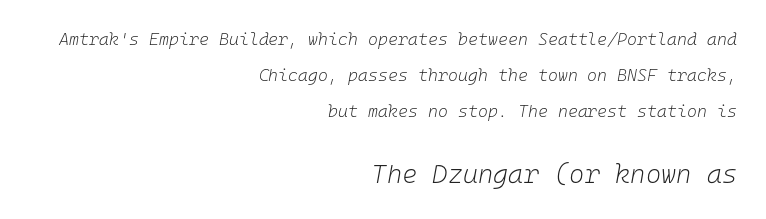
{"italic": "yes", "lean": "right", "slant_degrees": 10, "bold": "no", "underline": "no", "align": "right", "line_spacing": "loose", "line_spacing_ratio": 2.12, "letter_spacing": "normal", "letter_spacing_em": 0.0, "larger_block": "second", "size_ratio": 1.53, "glyph_px": 26}
